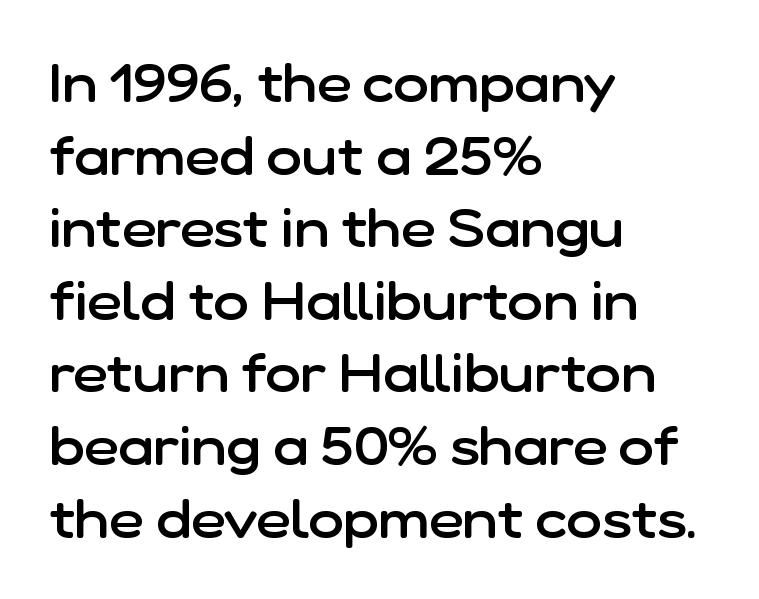
{"serif": "no", "italic": "no", "bold": "semi", "weight": "semibold", "width": "normal", "stroke_contrast": "low", "x_height": "medium", "monospaced": "no", "underline": "no", "align": "left", "line_spacing": "normal", "line_spacing_ratio": 1.37, "letter_spacing": "normal", "letter_spacing_em": 0.0, "glyph_px": 53}
